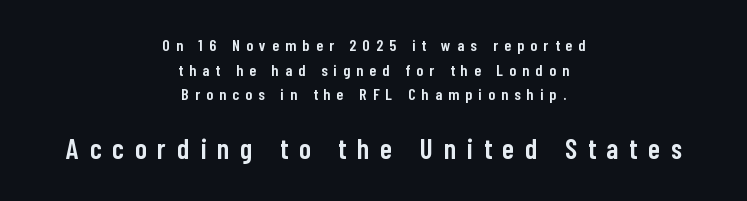
{"serif": "no", "italic": "no", "bold": "semi", "weight": "semibold", "width": "condensed", "stroke_contrast": "low", "x_height": "medium", "monospaced": "no", "underline": "no", "align": "center", "line_spacing": "normal", "line_spacing_ratio": 1.54, "letter_spacing": "wide", "letter_spacing_em": 0.4, "larger_block": "second", "size_ratio": 1.75, "glyph_px": 28}
